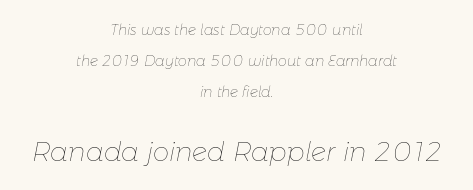
The image shows 26 px text type, italic (leaning right); set centered, loose line spacing (2.23x), normal letter spacing, not underlined; the second (bottom) block is 1.86x larger.
